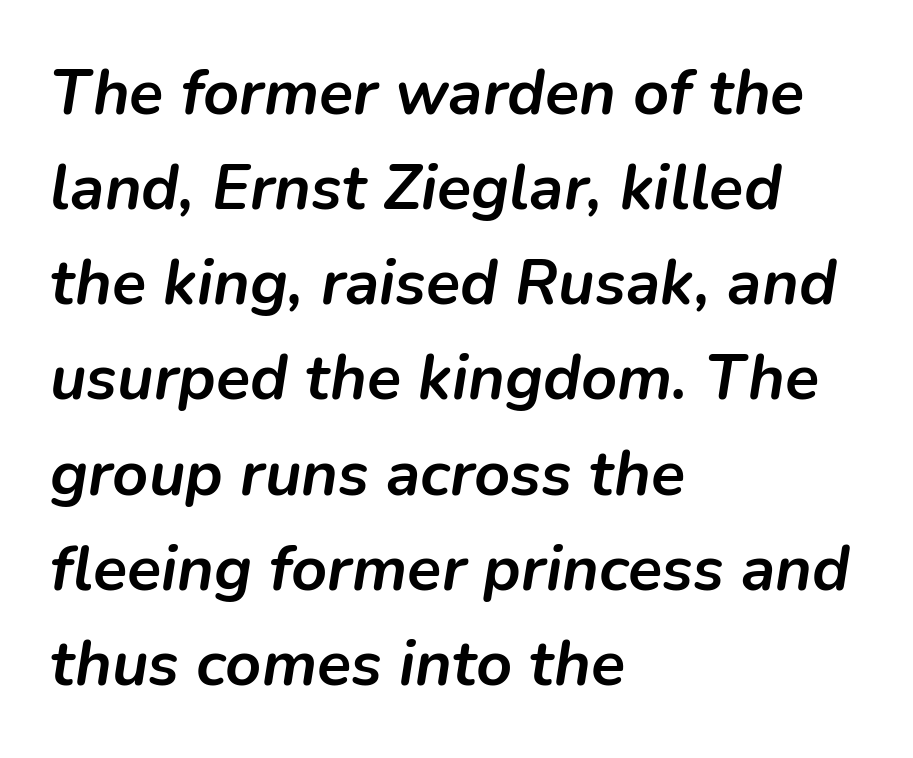
The image shows 63 px semibold type, italic (leaning right); set left-aligned, normal line spacing (1.51x), normal letter spacing, not underlined; low stroke contrast and a medium x-height.
